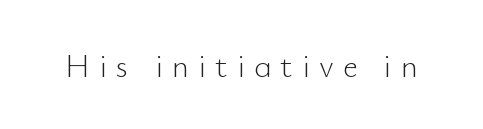
{"serif": "no", "italic": "no", "bold": "no", "weight": "light", "width": "normal", "stroke_contrast": "low", "x_height": "small", "monospaced": "no", "underline": "no", "letter_spacing": "wide", "letter_spacing_em": 0.27, "glyph_px": 33}
